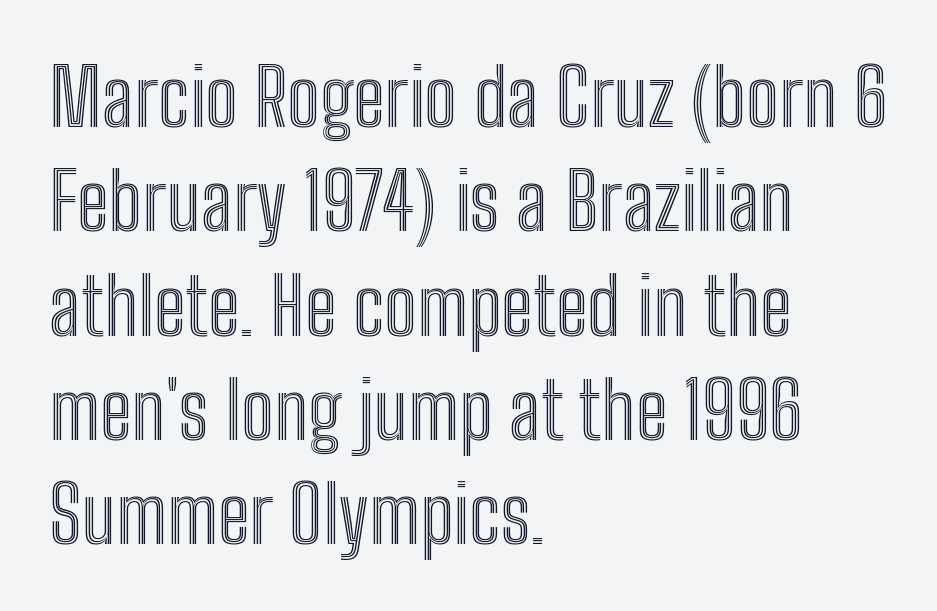
Does extra space separate the letters? No, they use regular spacing. A classic flush-left, rag-right setting is used for this passage. These lines sit exactly where default settings would place them. The specimen omits any rule beneath the text block's lines. Looks like regular typesetting: each glyph gets only the width it needs.
